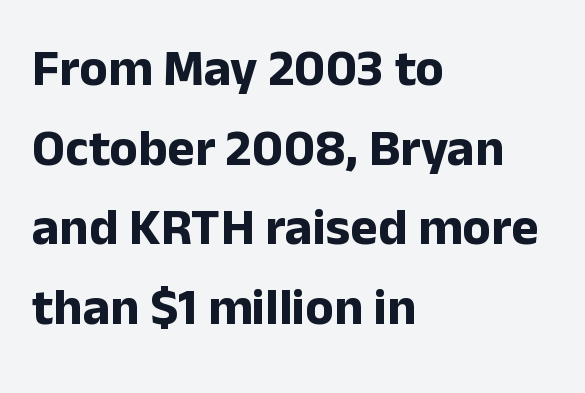
Q: Is the text bold? A: Yes.
Q: Is the text italic (slanted)? A: No, it is upright.
Q: Is the typeface a serif or a sans-serif typeface? A: Sans-serif.
Q: Is the text underlined? A: No.
Q: How is the paragraph aligned? A: Left-aligned.
Q: Is the spacing between letters normal or unusually wide? A: Normal.
Q: Is the spacing between lines tight, normal or loose? A: Normal.
Q: Width (condensed, normal, or wide)? A: Normal.
Q: Stroke contrast? A: Low.
Q: x-height? A: Medium.
Q: Monospaced? A: No.
